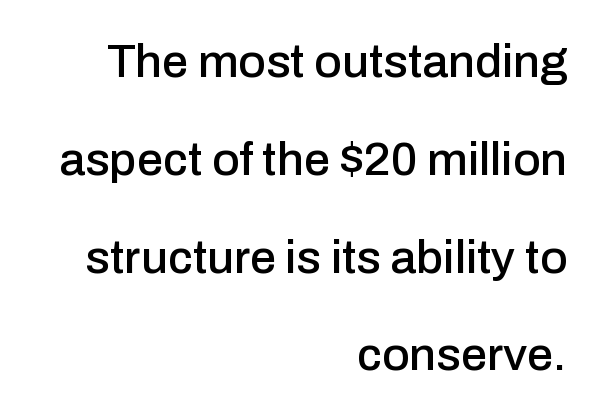
The image shows 47 px sans-serif type, upright; set right-aligned, loose line spacing (2.08x), normal letter spacing, not underlined; low stroke contrast and a medium x-height.
